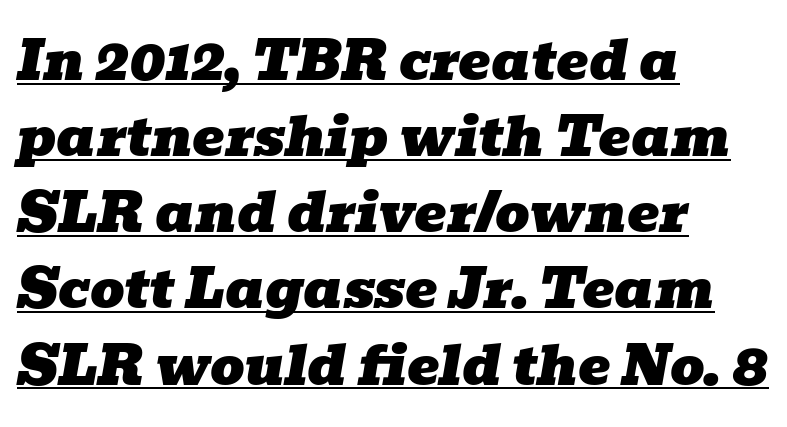
The image shows 54 px wide serif type, italic (leaning right); set left-aligned, normal line spacing (1.41x), normal letter spacing, underlined; low stroke contrast and a medium x-height.
